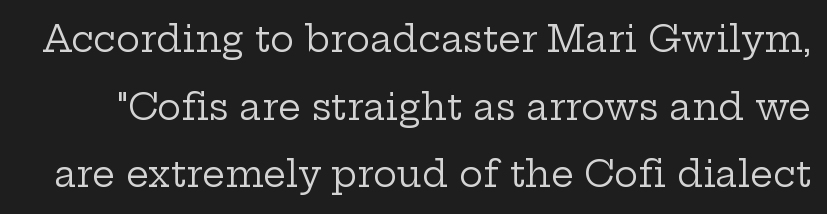
{"serif": "yes", "italic": "no", "bold": "no", "weight": "regular", "width": "wide", "stroke_contrast": "low", "x_height": "medium", "monospaced": "no", "underline": "no", "line_spacing_ratio": 1.88, "letter_spacing": "normal", "letter_spacing_em": 0.0, "glyph_px": 36}
